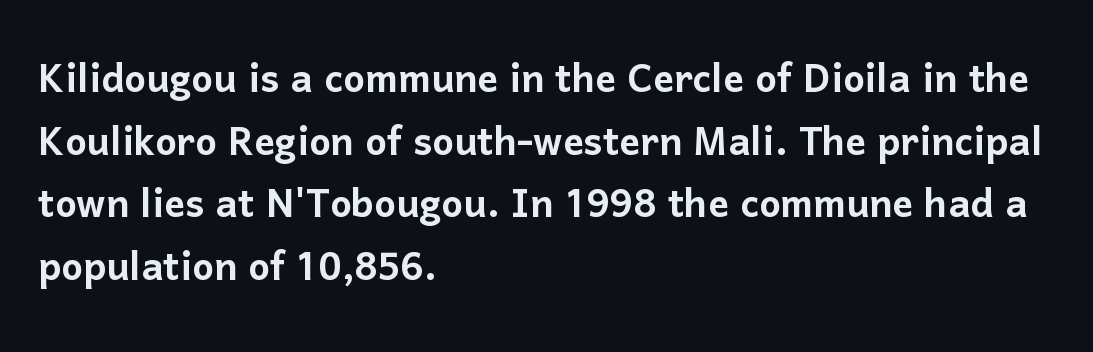
Q: Is the text italic (slanted)? A: No, it is upright.
Q: Is the typeface a serif or a sans-serif typeface? A: Sans-serif.
Q: Is the text underlined? A: No.
Q: How is the paragraph aligned? A: Left-aligned.
Q: Is the spacing between letters normal or unusually wide? A: Normal.
Q: Width (condensed, normal, or wide)? A: Normal.
Q: Stroke contrast? A: Low.
Q: x-height? A: Medium.
Q: Monospaced? A: No.
